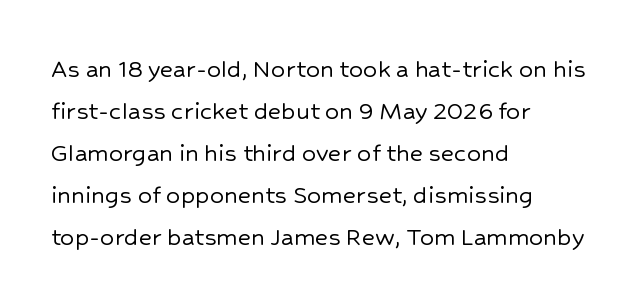
This is sans-serif lettering, the kind often seen on screens and signage. Summary of vertical rhythm: regular, with standard interline spacing. Note the varied advance widths — an 'i' is clearly narrower than an 'm'. Students, note that the glyphs here touch the page at normal intervals. No italicization has been applied; the sample stays upright.
